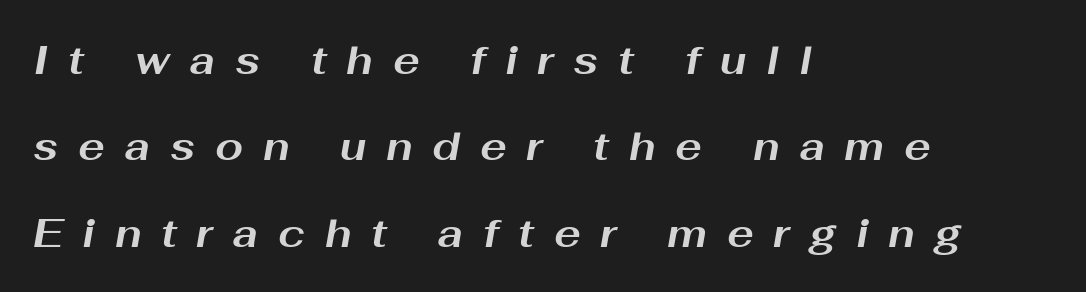
Plenty of ink on the page — the face is bold. What's the leading like? Stretched, with rows far apart. The text block is weighted toward the left margin, trailing off unevenly rightward. A typesetter would call this heavily tracked-out type. Looks like regular typesetting: each glyph gets only the width it needs.
